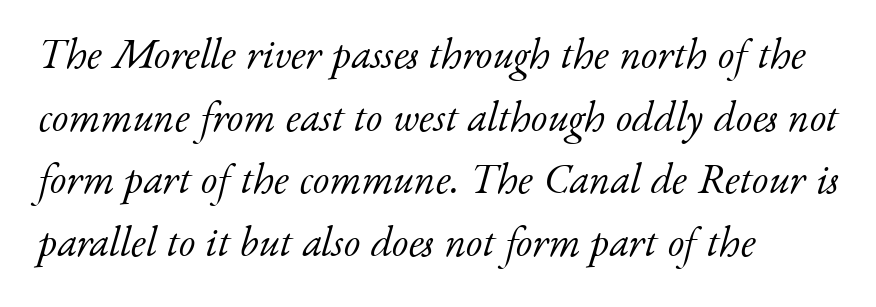
{"serif": "yes", "italic": "yes", "lean": "right", "slant_degrees": 17, "bold": "no", "weight": "light", "width": "normal", "stroke_contrast": "low", "x_height": "small", "monospaced": "no", "underline": "no", "align": "left", "line_spacing": "normal", "line_spacing_ratio": 1.49, "letter_spacing": "normal", "letter_spacing_em": 0.0, "glyph_px": 42}
